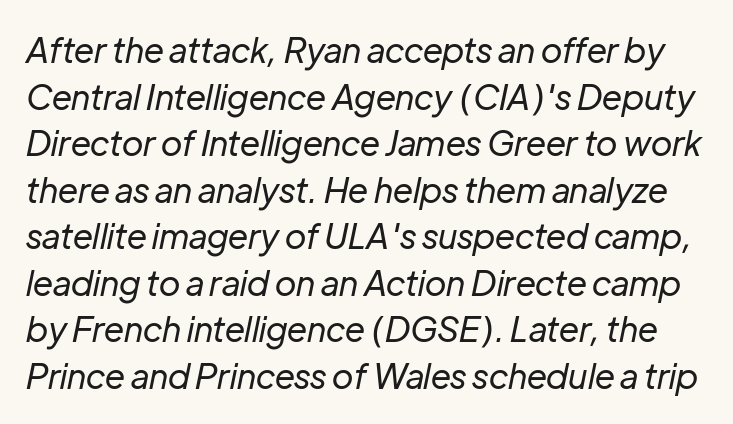
The image shows 34 px regular-weight type, italic (leaning right); set normal line spacing (1.37x), normal letter spacing, not underlined; low stroke contrast and a medium x-height.
